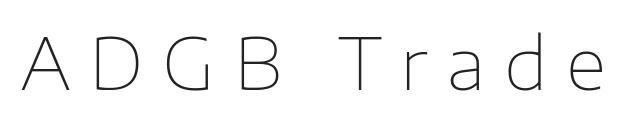
{"serif": "no", "italic": "no", "bold": "no", "weight": "thin", "width": "normal", "stroke_contrast": "low", "x_height": "medium", "monospaced": "no", "underline": "no", "letter_spacing": "wide", "letter_spacing_em": 0.26, "glyph_px": 71}
